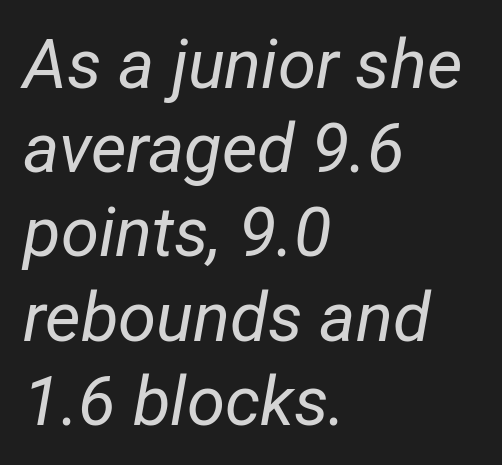
No chunkiness to these letters — they're not bold. The rendering anchors every line to the left-hand side. Tall strokes in this sample are angled rather than plumb. The zone under the glyphs is completely vacant. Letter spacing: default.
